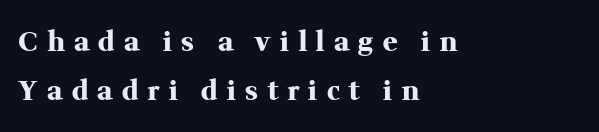
The image shows 27 px bold type, upright; set left-aligned, line spacing 1.83x, unusually wide letter spacing (+0.35 em), not underlined.
